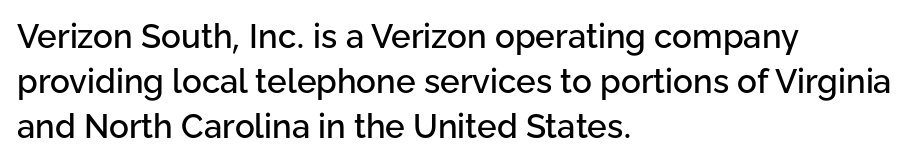
The image shows 33 px sans-serif type, upright; set left-aligned, normal line spacing (1.36x), normal letter spacing, not underlined; low stroke contrast and a medium x-height.
